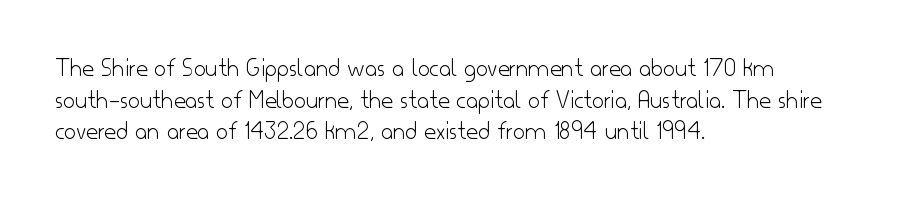
{"italic": "no", "bold": "no", "underline": "no", "align": "left", "line_spacing_ratio": 1.22, "letter_spacing": "normal", "letter_spacing_em": 0.0, "glyph_px": 26}
